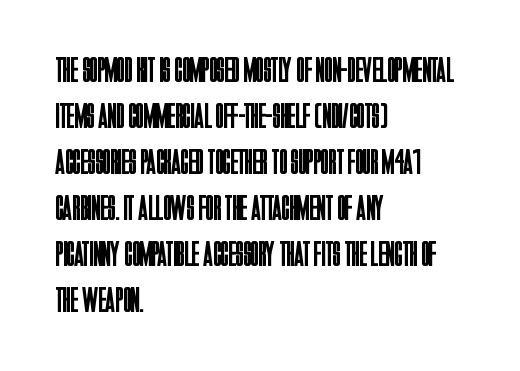
Q: Is the text bold? A: No.
Q: Is the text italic (slanted)? A: No, it is upright.
Q: Is the typeface a serif or a sans-serif typeface? A: Sans-serif.
Q: Is the text underlined? A: No.
Q: How is the paragraph aligned? A: Left-aligned.
Q: Is the spacing between letters normal or unusually wide? A: Normal.
Q: Is the spacing between lines tight, normal or loose? A: Normal.
Q: Width (condensed, normal, or wide)? A: Condensed.
Q: Stroke contrast? A: Low.
Q: x-height? A: Large.
Q: Monospaced? A: No.
